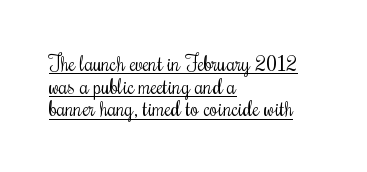
Q: Is the text bold? A: No.
Q: Is the text italic (slanted)? A: Yes.
Q: Is the text underlined? A: Yes.
Q: How is the paragraph aligned? A: Left-aligned.
Q: Is the spacing between letters normal or unusually wide? A: Normal.
Q: Is the spacing between lines tight, normal or loose? A: Tight.
